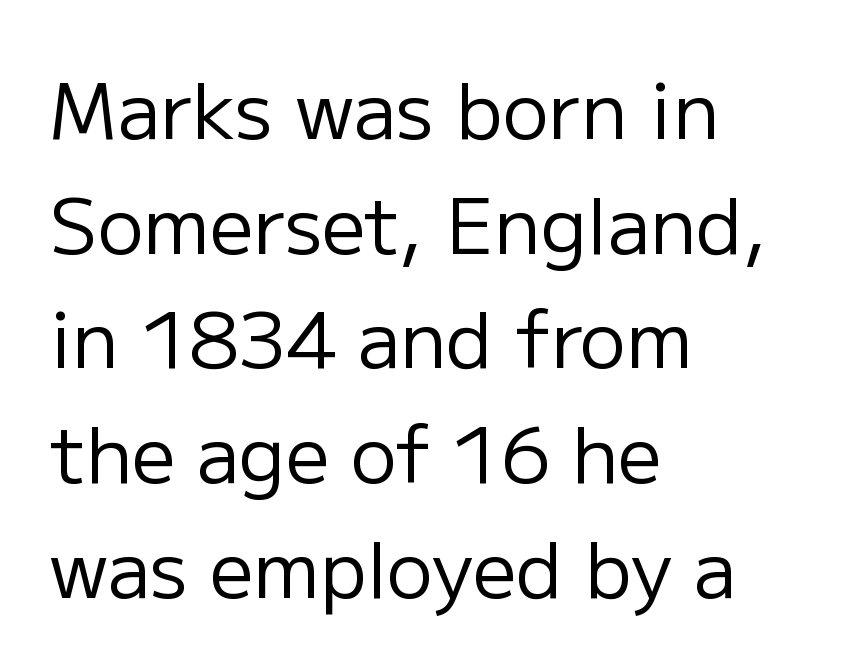
Unbolded letterforms with no extra heft. These lines are rendered in a variable-pitch font. Anything drawn beneath the words? Only blank space. The type sits square on the baseline with zero lean.
